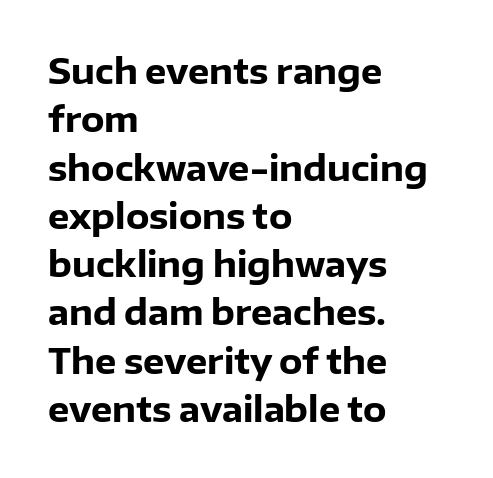
Q: Is the text bold? A: Yes.
Q: Is the text italic (slanted)? A: No, it is upright.
Q: Is the typeface a serif or a sans-serif typeface? A: Sans-serif.
Q: Is the text underlined? A: No.
Q: How is the paragraph aligned? A: Left-aligned.
Q: Is the spacing between letters normal or unusually wide? A: Normal.
Q: Is the spacing between lines tight, normal or loose? A: Normal.
Q: Width (condensed, normal, or wide)? A: Normal.
Q: Stroke contrast? A: Low.
Q: x-height? A: Medium.
Q: Monospaced? A: No.
